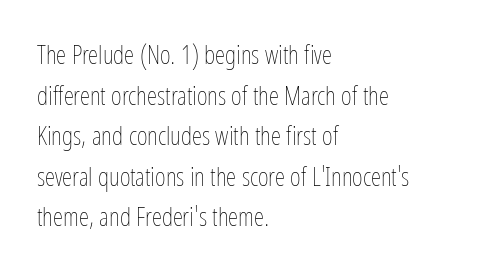
{"italic": "no", "bold": "no", "underline": "no", "align": "left", "line_spacing": "normal", "line_spacing_ratio": 1.56, "letter_spacing": "normal", "letter_spacing_em": 0.0, "glyph_px": 26}
